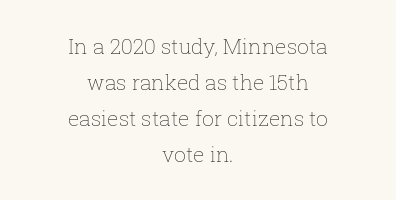
The image shows 21 px text type, upright; set centered, line spacing 1.71x, normal letter spacing, not underlined.
